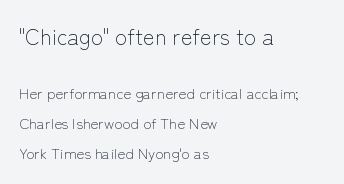
{"italic": "no", "bold": "no", "underline": "no", "align": "left", "line_spacing": "loose", "line_spacing_ratio": 2.01, "letter_spacing": "normal", "letter_spacing_em": 0.0, "larger_block": "first", "size_ratio": 1.47, "glyph_px": 22}
